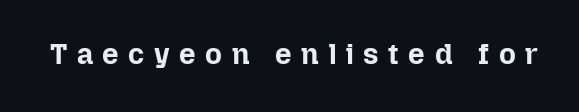
The image shows 29 px bold type, upright; set unusually wide letter spacing (+0.33 em), not underlined; low stroke contrast and a medium x-height.
